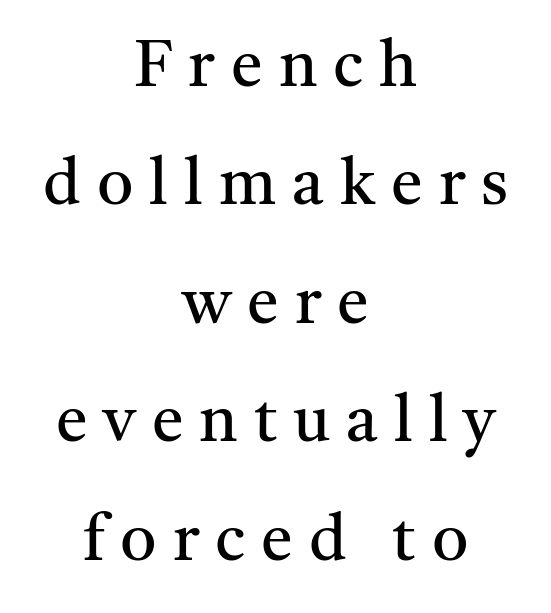
The image shows 64 px regular-weight serif type, upright; set centered, line spacing 1.85x, unusually wide letter spacing (+0.25 em), not underlined; medium stroke contrast and a medium x-height.
